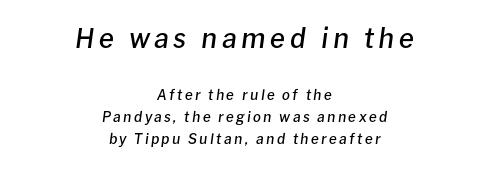
The image shows 27 px text type, italic (leaning right); set centered, normal line spacing (1.59x), not underlined; the first (top) block is 1.93x larger.
